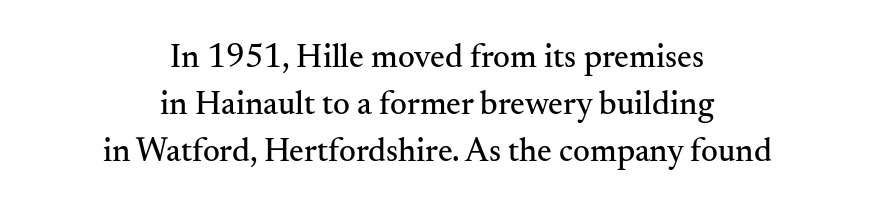
Q: Is the text italic (slanted)? A: No, it is upright.
Q: Is the typeface a serif or a sans-serif typeface? A: Serif.
Q: Is the text underlined? A: No.
Q: How is the paragraph aligned? A: Centered.
Q: Is the spacing between letters normal or unusually wide? A: Normal.
Q: Is the spacing between lines tight, normal or loose? A: Normal.
Q: Width (condensed, normal, or wide)? A: Normal.
Q: Stroke contrast? A: Medium.
Q: x-height? A: Small.
Q: Monospaced? A: No.
